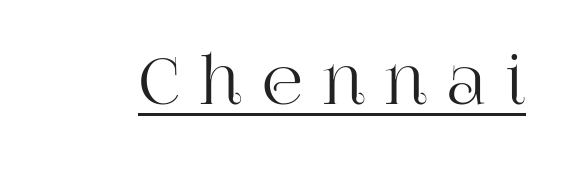
{"serif": "yes", "italic": "no", "width": "normal", "stroke_contrast": "high", "x_height": "large", "monospaced": "no", "underline": "yes", "letter_spacing": "wide", "letter_spacing_em": 0.32, "glyph_px": 64}
